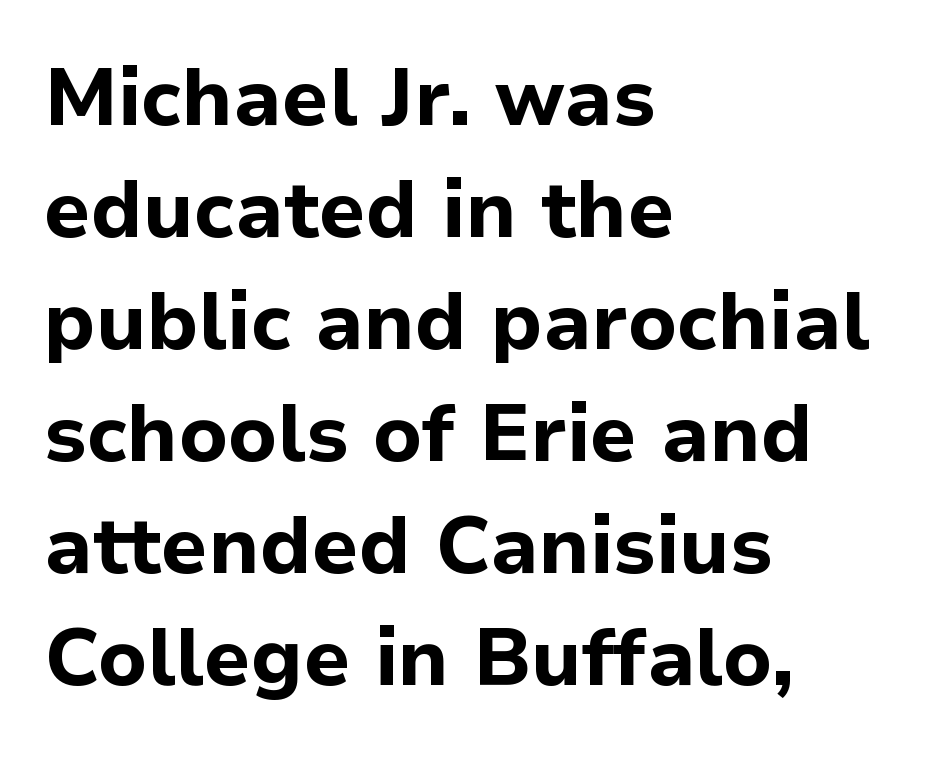
The image shows 80 px bold sans-serif type, upright; set left-aligned, normal line spacing (1.4x), normal letter spacing, not underlined; low stroke contrast and a medium x-height.
